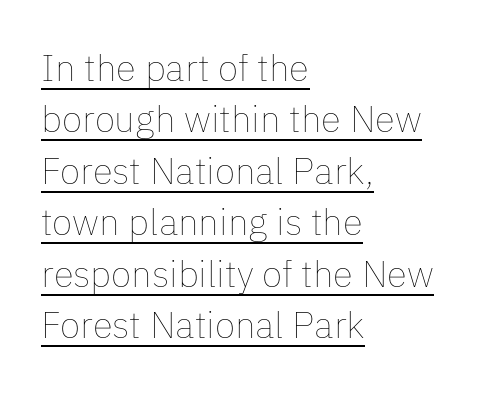
The image shows 37 px thin type, upright; set left-aligned, normal line spacing (1.39x), normal letter spacing, underlined; low stroke contrast and a medium x-height.
